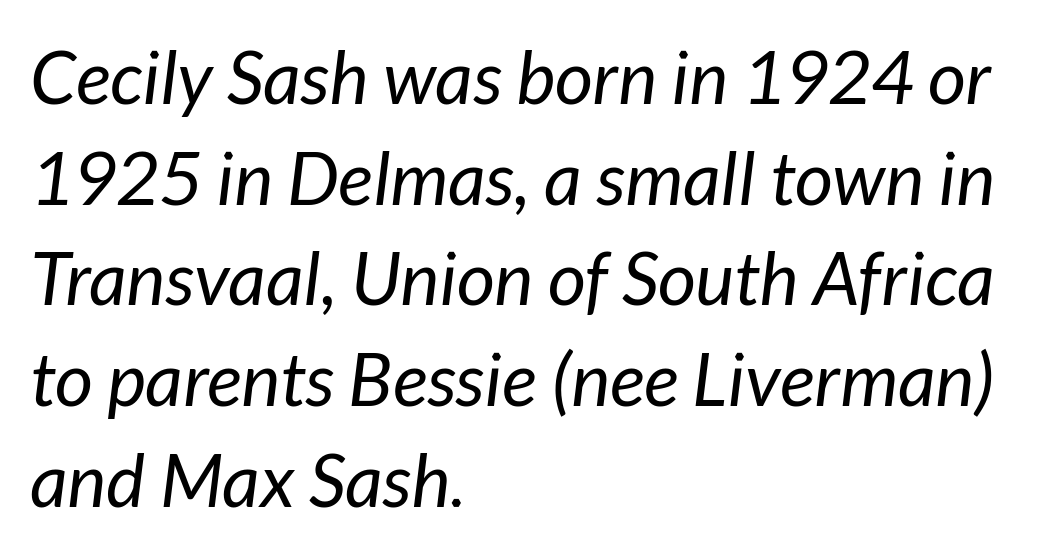
Q: Is the text bold? A: No.
Q: Is the text italic (slanted)? A: Yes, it leans right by about 7 degrees.
Q: Is the text underlined? A: No.
Q: How is the paragraph aligned? A: Left-aligned.
Q: Is the spacing between letters normal or unusually wide? A: Normal.
Q: Is the spacing between lines tight, normal or loose? A: Normal.
Q: Width (condensed, normal, or wide)? A: Normal.
Q: Stroke contrast? A: Low.
Q: x-height? A: Medium.
Q: Monospaced? A: No.
